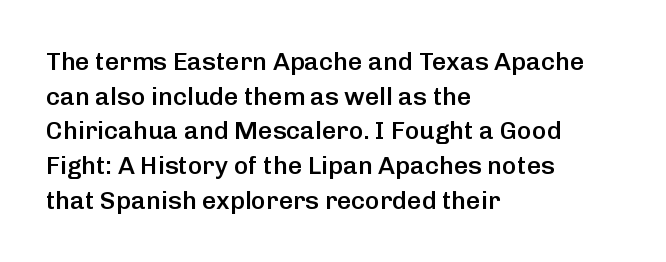
The image shows 25 px text type, upright; set left-aligned, normal line spacing (1.39x), normal letter spacing, not underlined.
